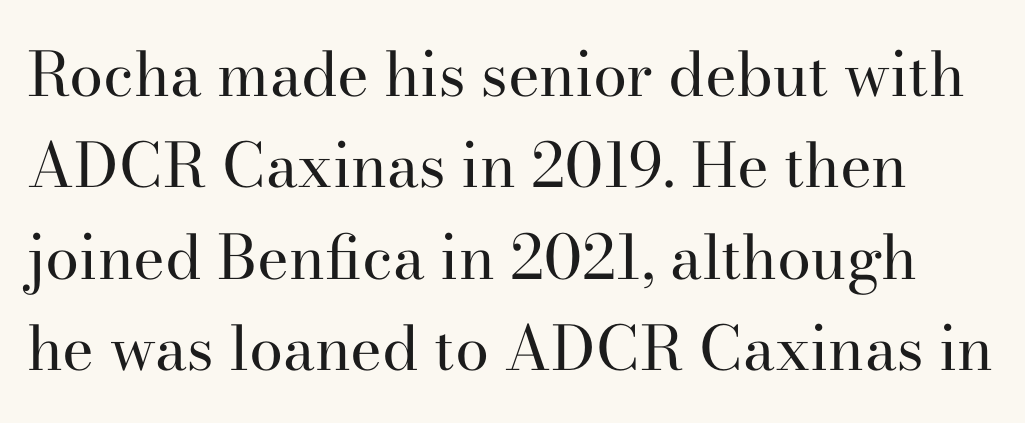
The image shows 61 px regular-weight serif type, upright; set normal line spacing (1.5x), normal letter spacing, not underlined; high stroke contrast and a small x-height.
